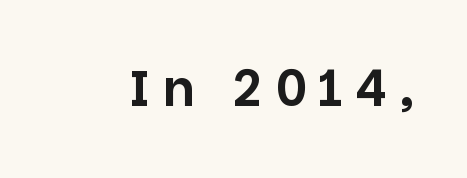
Q: Is the text italic (slanted)? A: No, it is upright.
Q: Is the typeface a serif or a sans-serif typeface? A: Sans-serif.
Q: Is the text underlined? A: No.
Q: Is the spacing between letters normal or unusually wide? A: Unusually wide.
Q: Width (condensed, normal, or wide)? A: Normal.
Q: Stroke contrast? A: Low.
Q: x-height? A: Large.
Q: Monospaced? A: No.
